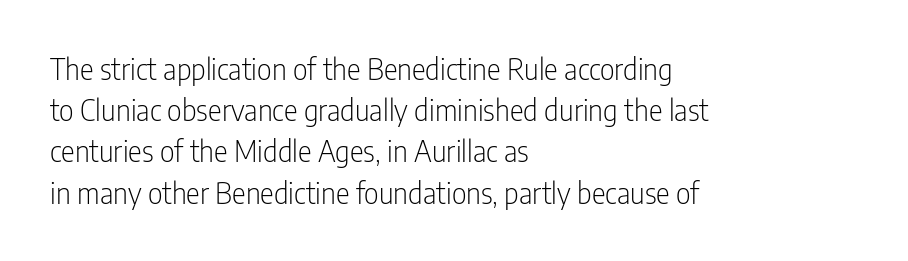
The image shows 29 px light, condensed sans-serif type, upright; set left-aligned, normal line spacing (1.42x), normal letter spacing, not underlined; low stroke contrast and a medium x-height.
